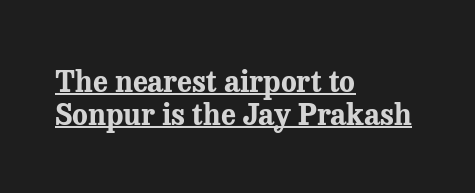
Is the type bold? Yes — the strokes are clearly thick and heavy. The passage shown is typed in a proportional face where columns would drift. What's the leading like? Squeezed, with rows nearly overlapping. Notice how the passage keeps a crisp vertical edge on the left only. Unlike a clean sans, this face finishes its strokes with serifs. This sample uses plain, unmodified letter spacing.
